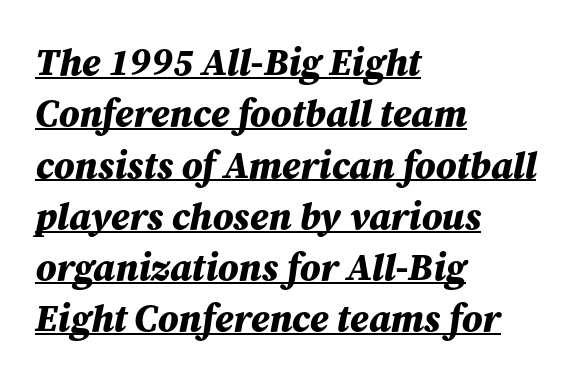
The image shows 38 px bold type, italic (leaning right); set left-aligned, normal line spacing (1.35x), normal letter spacing, underlined; medium stroke contrast and a medium x-height.
